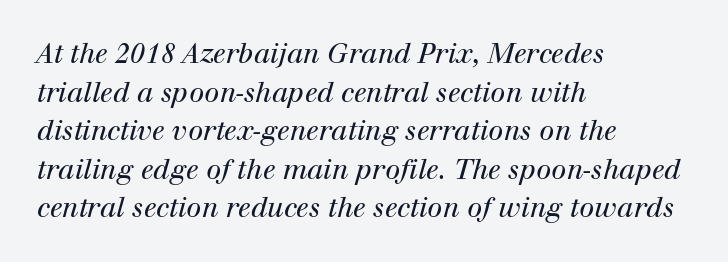
Q: Is the text bold? A: No.
Q: Is the text italic (slanted)? A: Yes, it leans right by about 12 degrees.
Q: Is the text underlined? A: No.
Q: How is the paragraph aligned? A: Left-aligned.
Q: Is the spacing between letters normal or unusually wide? A: Normal.
Q: Is the spacing between lines tight, normal or loose? A: Normal.
